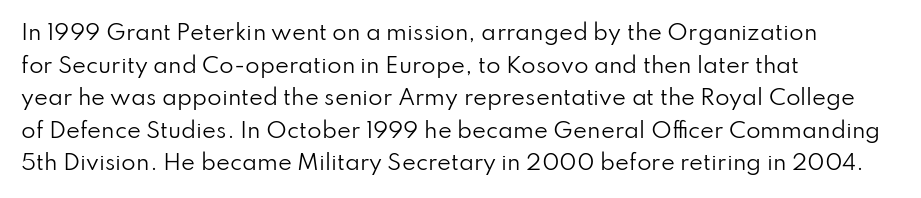
Q: Is the text bold? A: No.
Q: Is the text italic (slanted)? A: No, it is upright.
Q: Is the text underlined? A: No.
Q: How is the paragraph aligned? A: Left-aligned.
Q: Is the spacing between letters normal or unusually wide? A: Normal.
Q: Is the spacing between lines tight, normal or loose? A: Normal.
